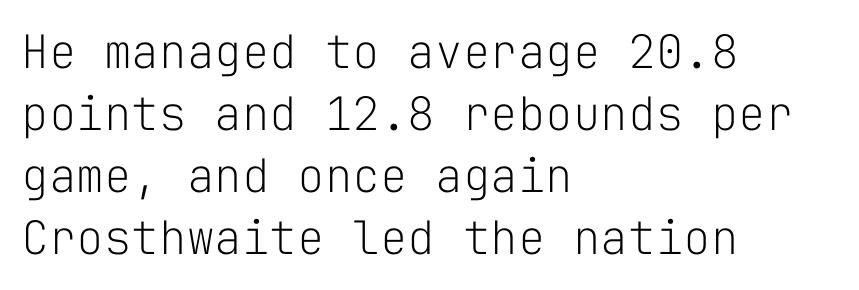
The image shows 46 px light sans-serif type, upright, monospaced; set left-aligned, normal line spacing (1.35x), normal letter spacing, not underlined; low stroke contrast and a medium x-height.
